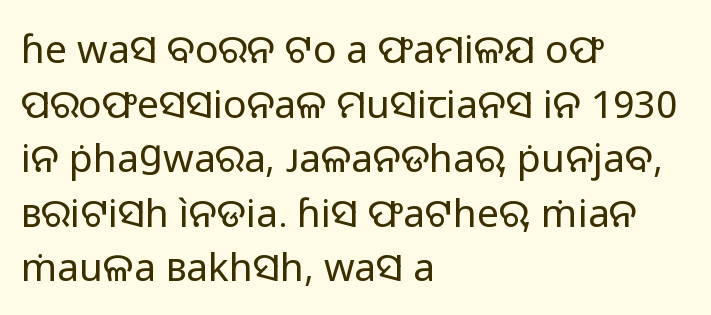
{"serif": "no", "italic": "no", "bold": "no", "weight": "regular", "width": "normal", "stroke_contrast": "low", "x_height": "medium", "monospaced": "no", "underline": "no", "align": "left", "line_spacing": "normal", "line_spacing_ratio": 1.4, "letter_spacing": "normal", "letter_spacing_em": 0.0, "glyph_px": 39}
